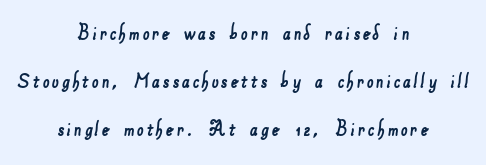
Q: Is the text underlined? A: No.
Q: How is the paragraph aligned? A: Centered.
Q: Is the spacing between lines tight, normal or loose? A: Loose.
